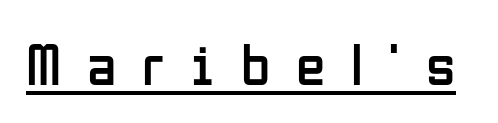
{"serif": "no", "italic": "no", "bold": "no", "weight": "regular", "width": "condensed", "stroke_contrast": "low", "x_height": "medium", "monospaced": "no", "underline": "yes", "letter_spacing": "wide", "letter_spacing_em": 0.43, "glyph_px": 60}
